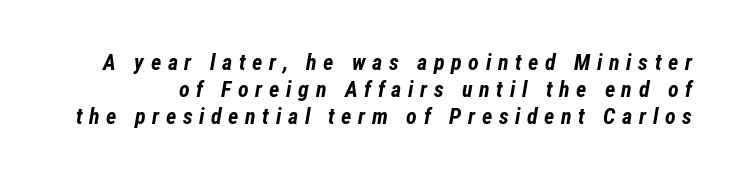
Honestly, the letter spacing is so wide it's the main thing you notice. This is oblique type, the kind used for emphasis or titles. Look at the stroke-to-counter ratio: heavy, a bold. Underline: absent.
